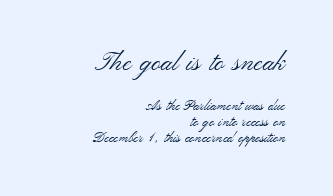
Compared with typical paragraphs, the rows here are closer together. Type size steps down from the first block to the second. No extra tracking has been applied to these lines. Is this a heavy cut? Hardly; it is regular or lighter. Compared with a flush-left layout, this one pins lines to the opposite, right side. Descenders hang freely into open space.
